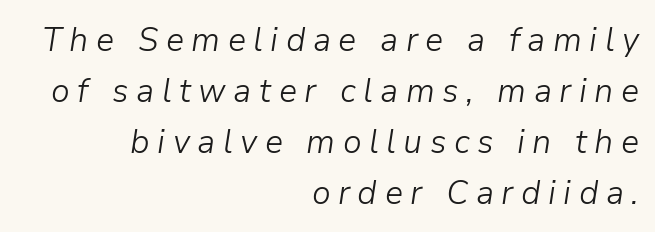
Q: Is the text bold? A: No.
Q: Is the text italic (slanted)? A: Yes, it leans right by about 9 degrees.
Q: Is the text underlined? A: No.
Q: How is the paragraph aligned? A: Right-aligned.
Q: Is the spacing between letters normal or unusually wide? A: Unusually wide.
Q: Is the spacing between lines tight, normal or loose? A: Normal.
Q: Width (condensed, normal, or wide)? A: Normal.
Q: Stroke contrast? A: Low.
Q: x-height? A: Medium.
Q: Monospaced? A: No.
